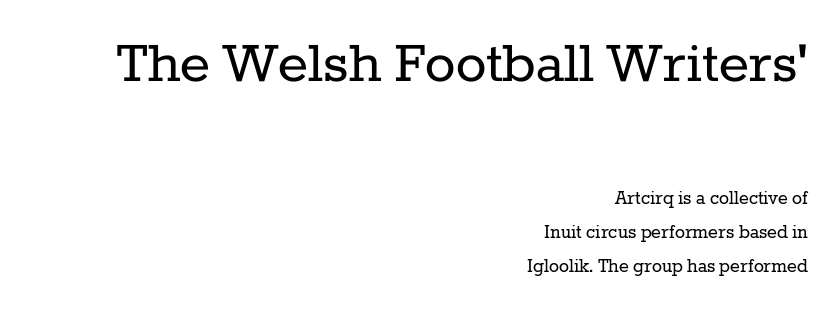
The image shows 64 px regular-weight serif type, upright; set right-aligned, normal line spacing (1.63x), normal letter spacing, not underlined; the first (top) block is 3.05x larger; low stroke contrast and a medium x-height.
